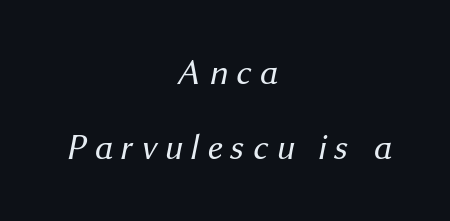
{"serif": "no", "bold": "no", "weight": "regular", "width": "normal", "stroke_contrast": "medium", "x_height": "medium", "monospaced": "no", "underline": "no", "align": "center", "line_spacing": "loose", "line_spacing_ratio": 2.13, "letter_spacing": "wide", "letter_spacing_em": 0.22, "glyph_px": 35}
